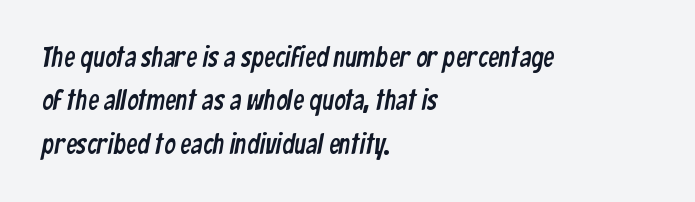
Visually the block forms a straight wall on the left and a jagged coastline on the right. Tracking here is standard; glyphs follow each other at the usual distance. Serifs: no, the terminals of the letterforms are clean. Descenders are the only things crossing below the line. Varying glyph widths throughout — classic text-font behaviour. The rendering uses a moderate line-height, typical for paragraphs.
